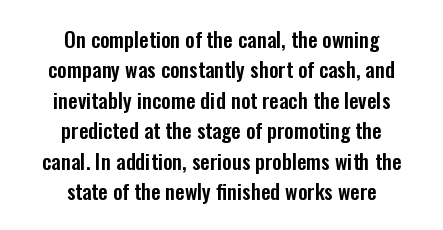
{"italic": "no", "underline": "no", "align": "center", "line_spacing": "normal", "line_spacing_ratio": 1.45, "letter_spacing": "normal", "letter_spacing_em": 0.0, "glyph_px": 21}
